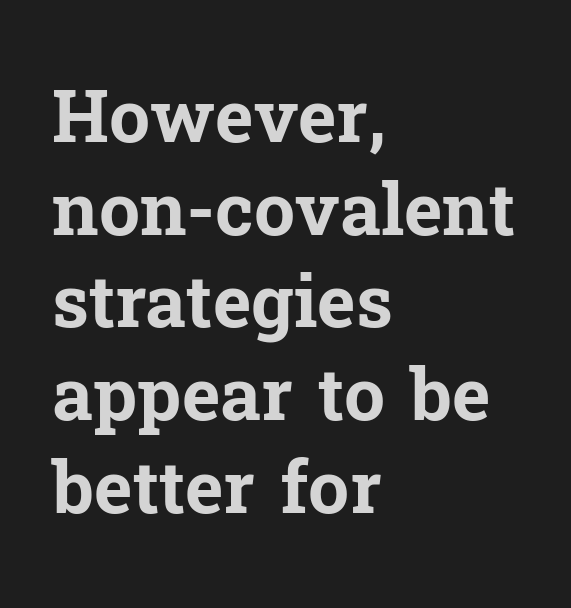
Q: Is the text bold? A: Yes.
Q: Is the text italic (slanted)? A: No, it is upright.
Q: Is the typeface a serif or a sans-serif typeface? A: Serif.
Q: Is the text underlined? A: No.
Q: How is the paragraph aligned? A: Left-aligned.
Q: Is the spacing between letters normal or unusually wide? A: Normal.
Q: Is the spacing between lines tight, normal or loose? A: Normal.
Q: Width (condensed, normal, or wide)? A: Normal.
Q: Stroke contrast? A: Low.
Q: x-height? A: Medium.
Q: Monospaced? A: No.
